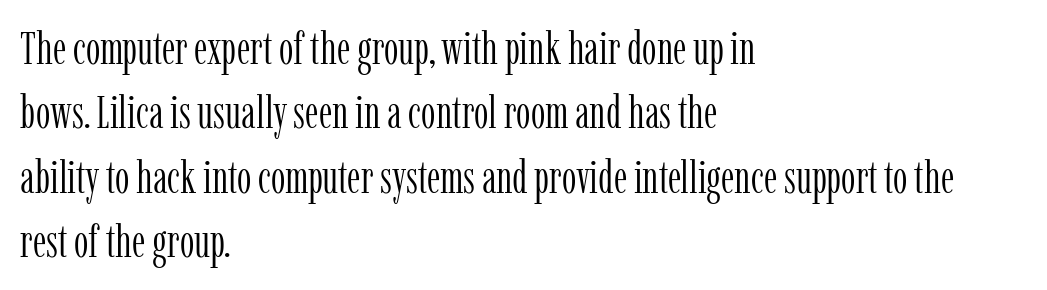
Q: Is the text bold? A: No.
Q: Is the text italic (slanted)? A: No, it is upright.
Q: Is the typeface a serif or a sans-serif typeface? A: Serif.
Q: Is the text underlined? A: No.
Q: How is the paragraph aligned? A: Left-aligned.
Q: Is the spacing between letters normal or unusually wide? A: Normal.
Q: Is the spacing between lines tight, normal or loose? A: Normal.
Q: Width (condensed, normal, or wide)? A: Condensed.
Q: Stroke contrast? A: Low.
Q: x-height? A: Medium.
Q: Monospaced? A: No.
